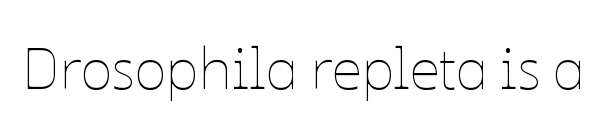
{"italic": "no", "bold": "no", "weight": "thin", "width": "normal", "stroke_contrast": "low", "x_height": "medium", "monospaced": "no", "underline": "no", "letter_spacing": "normal", "letter_spacing_em": 0.0, "glyph_px": 59}
